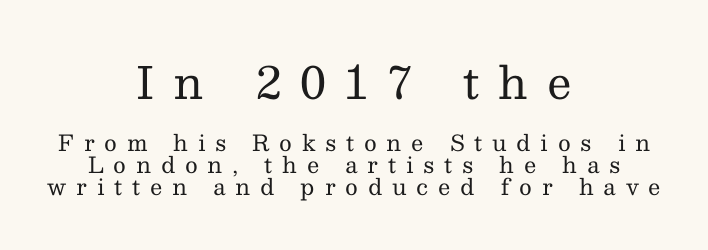
Q: Is the text bold? A: No.
Q: Is the text italic (slanted)? A: No, it is upright.
Q: Is the typeface a serif or a sans-serif typeface? A: Serif.
Q: Is the text underlined? A: No.
Q: How is the paragraph aligned? A: Centered.
Q: Is the spacing between letters normal or unusually wide? A: Unusually wide.
Q: Is the spacing between lines tight, normal or loose? A: Tight.
Q: Which block of text is set in a larger size, the first (top) or the second (bottom)? A: The first (top) one.
Q: Width (condensed, normal, or wide)? A: Normal.
Q: Stroke contrast? A: Medium.
Q: x-height? A: Medium.
Q: Monospaced? A: No.
